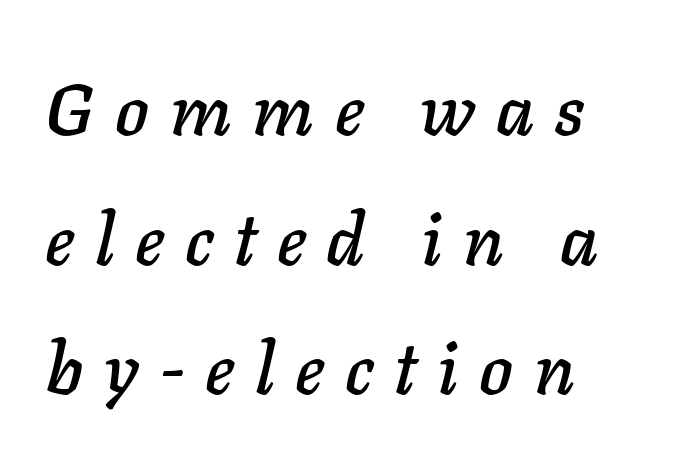
A typesetter would call this proportional, since set widths differ per character. Rendered with sloped, italic letterforms. Observe the wide spacing: letters keep a clear distance from each other. Each row of text sits above clean, open space. The lines in this sample share a left origin and differ only in where they stop.
